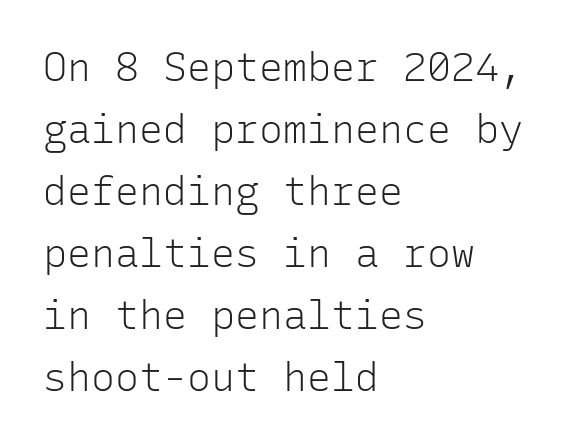
Weight: regular or lighter. The passage shown is typed in a monospace face where columns stay perfectly aligned. The lines are quadded left. If you measured baseline to baseline, you'd find a middling distance.
